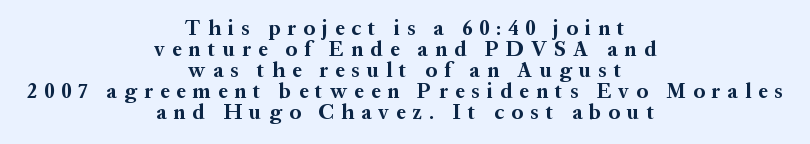
Q: Is the text bold? A: Yes.
Q: Is the text italic (slanted)? A: No, it is upright.
Q: Is the text underlined? A: No.
Q: How is the paragraph aligned? A: Centered.
Q: Is the spacing between letters normal or unusually wide? A: Unusually wide.
Q: Is the spacing between lines tight, normal or loose? A: Tight.
